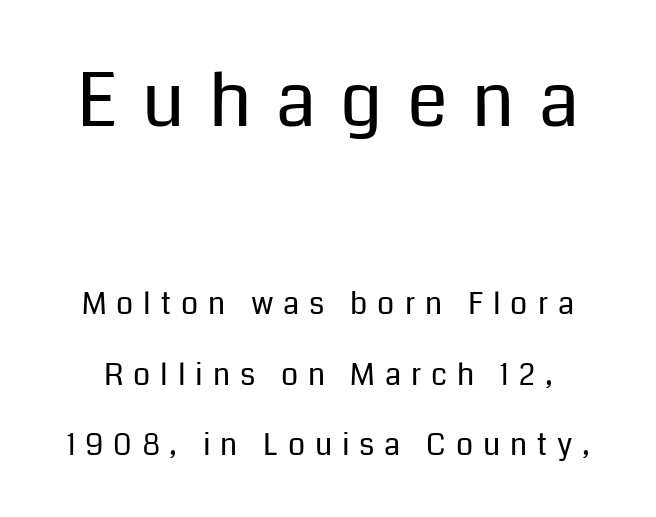
Q: Is the text bold? A: No.
Q: Is the text italic (slanted)? A: No, it is upright.
Q: Is the typeface a serif or a sans-serif typeface? A: Sans-serif.
Q: Is the text underlined? A: No.
Q: Is the spacing between letters normal or unusually wide? A: Unusually wide.
Q: Is the spacing between lines tight, normal or loose? A: Loose.
Q: Which block of text is set in a larger size, the first (top) or the second (bottom)? A: The first (top) one.
Q: Width (condensed, normal, or wide)? A: Normal.
Q: Stroke contrast? A: Low.
Q: x-height? A: Medium.
Q: Monospaced? A: No.
